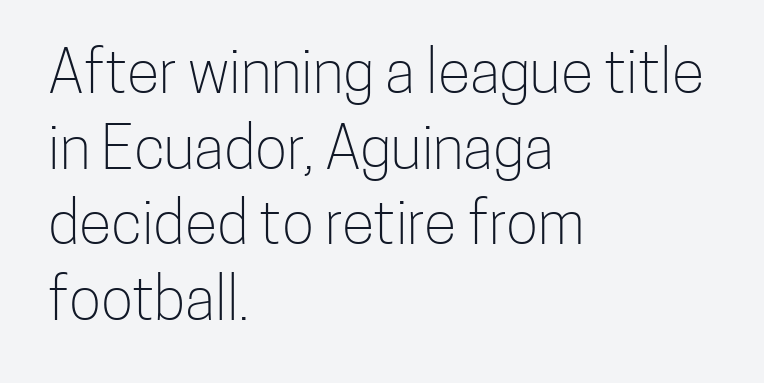
No extra ink here — the face is not bold. Reading down the column, the eye jumps a familiar distance to each next line. Every stem runs plumb, perpendicular to the baseline. This is sans-serif lettering, the kind often seen on screens and signage. Proportional: the letters do not fall into vertical columns. Check under the words: just untouched page.
